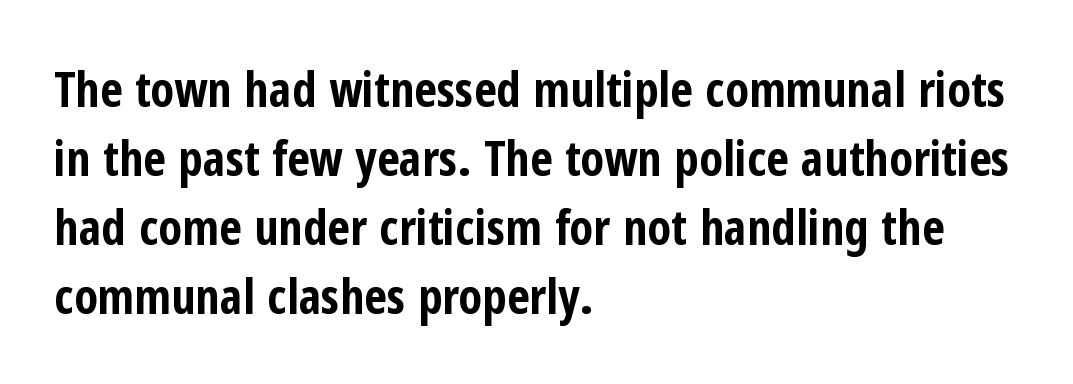
Q: Is the text bold? A: Yes.
Q: Is the text italic (slanted)? A: No, it is upright.
Q: Is the typeface a serif or a sans-serif typeface? A: Sans-serif.
Q: Is the text underlined? A: No.
Q: How is the paragraph aligned? A: Left-aligned.
Q: Is the spacing between letters normal or unusually wide? A: Normal.
Q: Is the spacing between lines tight, normal or loose? A: Normal.
Q: Width (condensed, normal, or wide)? A: Condensed.
Q: Stroke contrast? A: Low.
Q: x-height? A: Medium.
Q: Monospaced? A: No.
